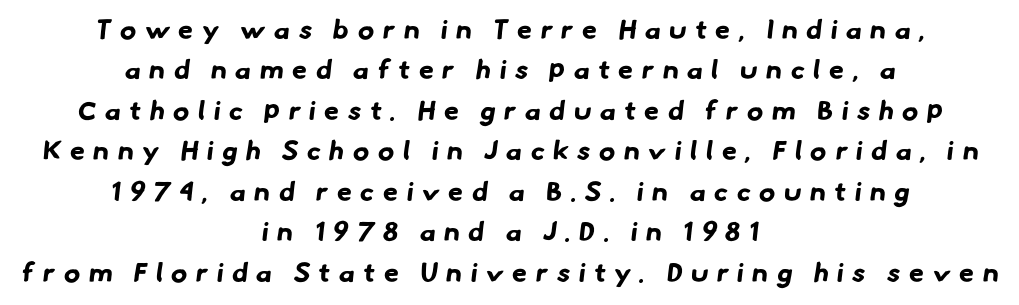
Q: Is the text bold? A: Yes.
Q: Is the text underlined? A: No.
Q: How is the paragraph aligned? A: Centered.
Q: Is the spacing between letters normal or unusually wide? A: Unusually wide.
Q: Is the spacing between lines tight, normal or loose? A: Normal.
